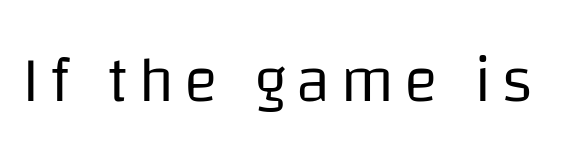
The image shows 64 px regular-weight sans-serif type, upright; set not underlined; low stroke contrast and a large x-height.
